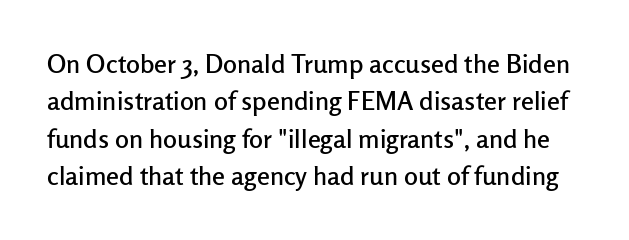
Q: Is the text italic (slanted)? A: No, it is upright.
Q: Is the text underlined? A: No.
Q: Is the spacing between letters normal or unusually wide? A: Normal.
Q: Is the spacing between lines tight, normal or loose? A: Normal.
